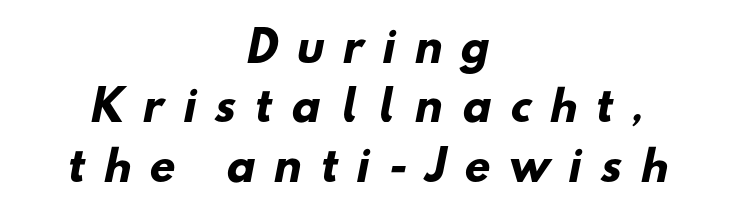
The image shows 41 px heavy sans-serif type; set centered, normal line spacing (1.45x), unusually wide letter spacing (+0.47 em), not underlined; low stroke contrast and a small x-height.
